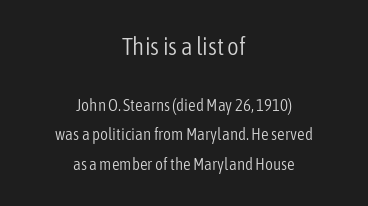
A centered setting, common on invitations and titles, is used for this passage. The space beneath each line is pristine and unruled. Caption: upper text group enlarged, lower text group reduced. This is not heavy type; no bold has been used. Designer's note — italics off, roman on.
